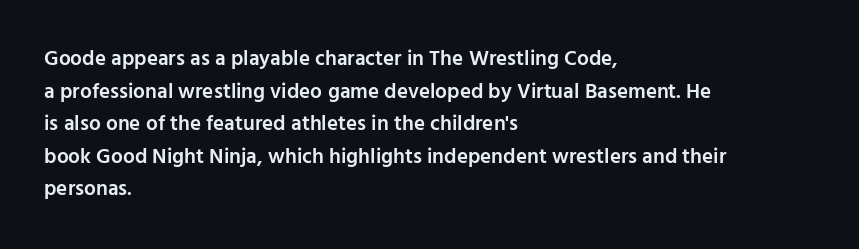
{"italic": "no", "bold": "semi", "underline": "no", "align": "left", "line_spacing": "normal", "line_spacing_ratio": 1.55, "letter_spacing": "normal", "letter_spacing_em": 0.0, "glyph_px": 21}
